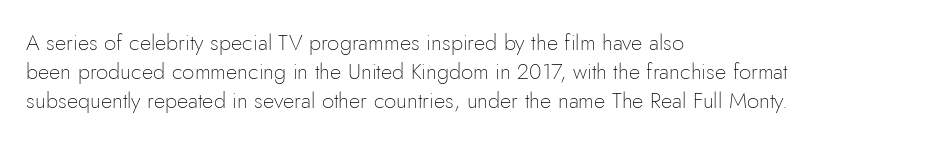
{"italic": "no", "bold": "no", "underline": "no", "align": "left", "line_spacing": "normal", "line_spacing_ratio": 1.32, "letter_spacing": "normal", "letter_spacing_em": 0.0, "glyph_px": 22}
